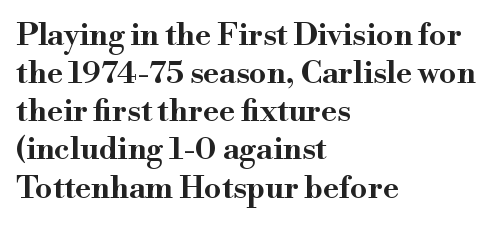
Q: Is the text italic (slanted)? A: No, it is upright.
Q: Is the typeface a serif or a sans-serif typeface? A: Serif.
Q: Is the text underlined? A: No.
Q: How is the paragraph aligned? A: Left-aligned.
Q: Is the spacing between letters normal or unusually wide? A: Normal.
Q: Width (condensed, normal, or wide)? A: Wide.
Q: Stroke contrast? A: High.
Q: x-height? A: Small.
Q: Monospaced? A: No.
